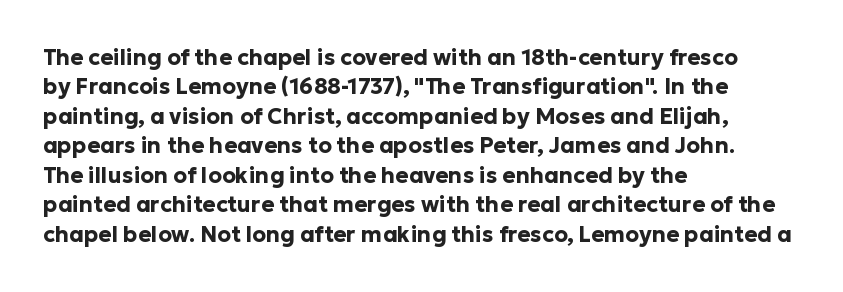
Q: Is the text bold? A: Yes.
Q: Is the text italic (slanted)? A: No, it is upright.
Q: Is the text underlined? A: No.
Q: How is the paragraph aligned? A: Left-aligned.
Q: Is the spacing between letters normal or unusually wide? A: Normal.
Q: Is the spacing between lines tight, normal or loose? A: Normal.
